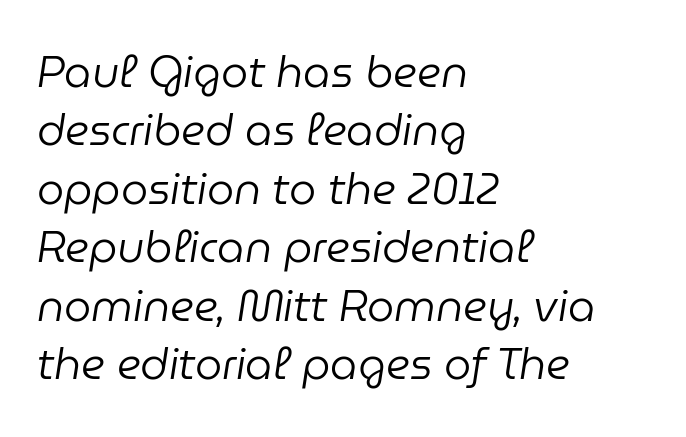
The image shows 43 px regular-weight type, italic (leaning right); set left-aligned, normal line spacing (1.36x), normal letter spacing, not underlined; low stroke contrast and a medium x-height.
